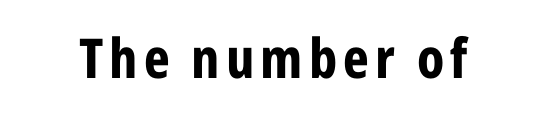
Every letter is thick-stroked: bold, no question. It's the straight-up-and-down kind of type. Note the varied advance widths — an 'i' is clearly narrower than an 'm'. In terms of letterform style, serifs are entirely absent. Lines of text with bare space underneath.
